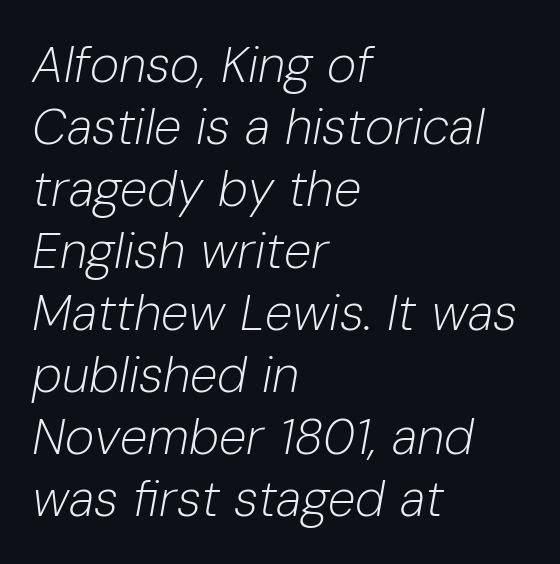
Compared with a typical body face, this is equally light or lighter still. Words float on clear page, feet unadorned. The rendering anchors every line to the left-hand side. The typography opts for an oblique posture over an upright one.
